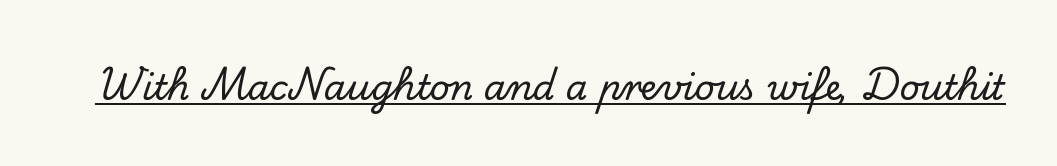
{"serif": "yes", "width": "normal", "stroke_contrast": "low", "x_height": "small", "monospaced": "no", "underline": "yes", "letter_spacing": "normal", "letter_spacing_em": 0.0, "glyph_px": 35}
